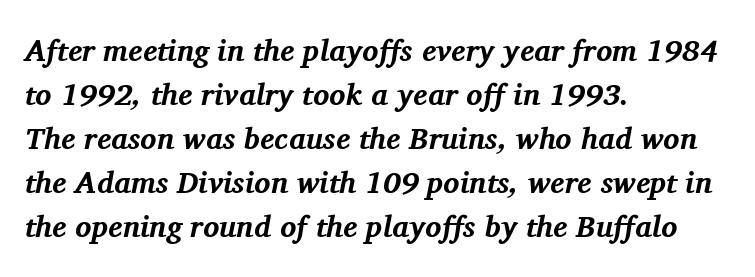
{"serif": "yes", "italic": "yes", "lean": "right", "slant_degrees": 11, "bold": "yes", "weight": "bold", "width": "normal", "stroke_contrast": "medium", "x_height": "medium", "monospaced": "no", "underline": "no", "align": "left", "line_spacing": "normal", "line_spacing_ratio": 1.47, "letter_spacing": "normal", "letter_spacing_em": 0.0, "glyph_px": 30}
